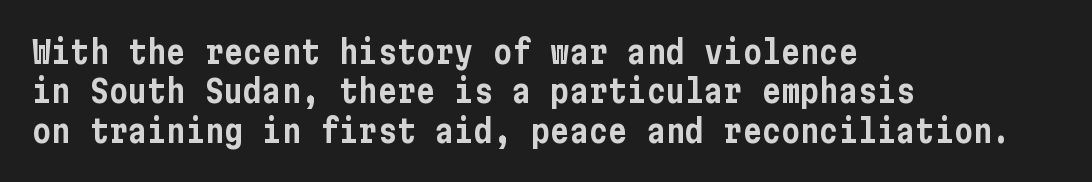
{"serif": "no", "italic": "no", "width": "condensed", "stroke_contrast": "low", "x_height": "medium", "underline": "no", "align": "left", "line_spacing_ratio": 1.23, "letter_spacing": "normal", "letter_spacing_em": 0.0, "glyph_px": 32}
